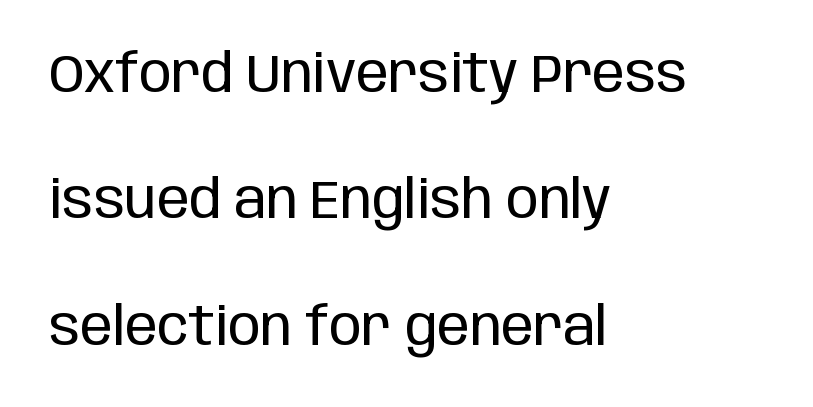
The image shows 54 px regular-weight, condensed sans-serif type, upright; set left-aligned, loose line spacing (2.34x), normal letter spacing, not underlined; low stroke contrast and a large x-height.
